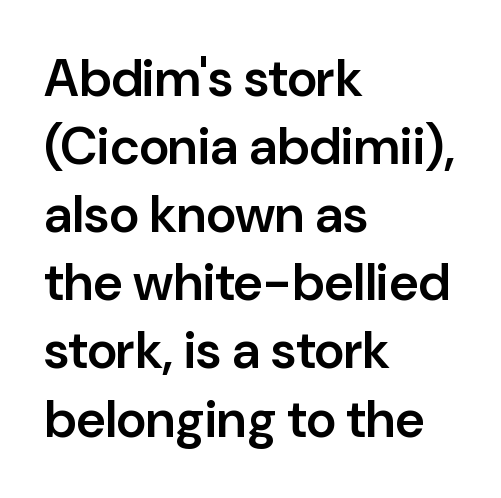
{"serif": "no", "italic": "no", "bold": "semi", "weight": "semibold", "width": "normal", "stroke_contrast": "low", "x_height": "medium", "monospaced": "no", "underline": "no", "align": "left", "line_spacing": "normal", "line_spacing_ratio": 1.31, "letter_spacing": "normal", "letter_spacing_em": 0.0, "glyph_px": 52}
